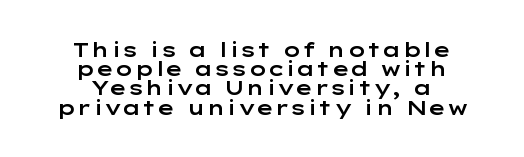
Q: Is the text italic (slanted)? A: No, it is upright.
Q: Is the text underlined? A: No.
Q: How is the paragraph aligned? A: Centered.
Q: Is the spacing between letters normal or unusually wide? A: Normal.
Q: Is the spacing between lines tight, normal or loose? A: Tight.
